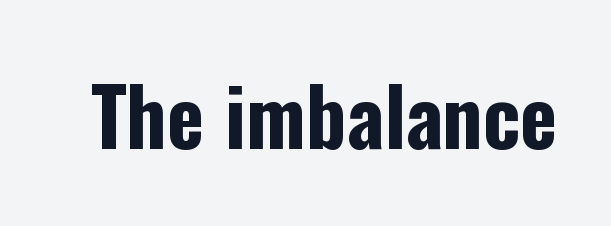
{"serif": "no", "italic": "no", "bold": "yes", "weight": "bold", "width": "condensed", "stroke_contrast": "low", "x_height": "medium", "monospaced": "no", "underline": "no", "letter_spacing": "normal", "letter_spacing_em": 0.0, "glyph_px": 80}
